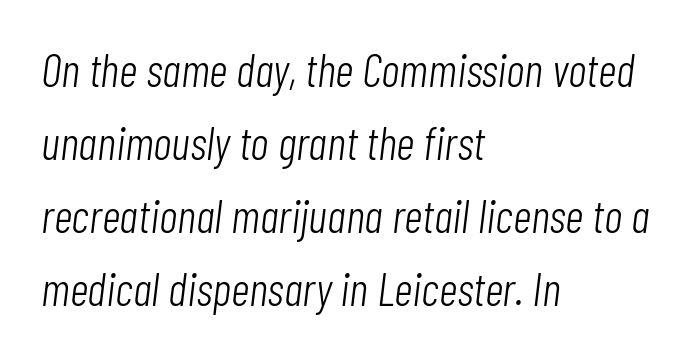
Counters stay open thanks to moderate or lighter strokes. Looking at the ascenders, they clearly lean. Think of a printed novel: that variable character pitch is what you see here. Regular leading. The typesetter chose a ragged-right arrangement here. The glyphs are unaccompanied by any horizontal stroke below them.
